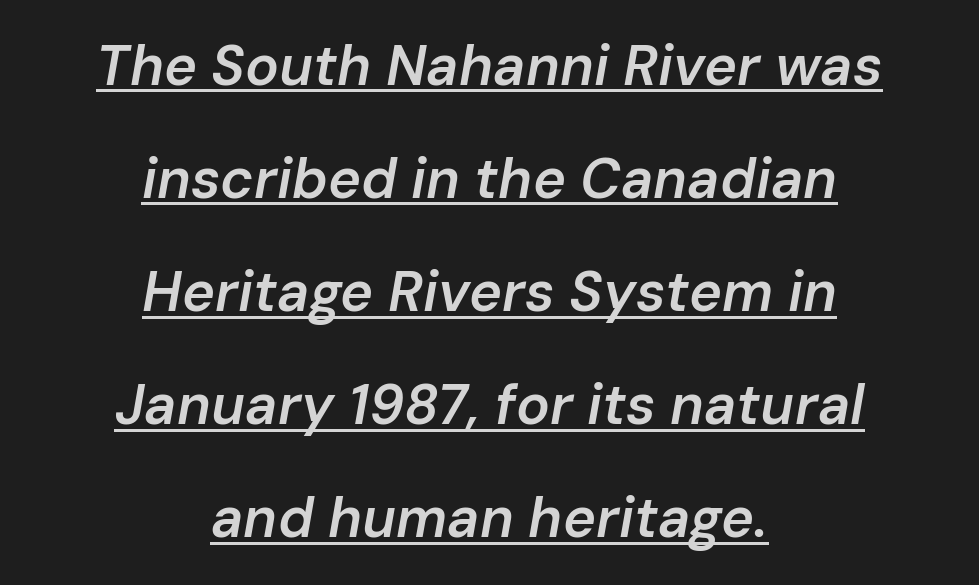
The image shows 56 px semibold type, italic (leaning right); set centered, loose line spacing (2.02x), normal letter spacing, underlined; low stroke contrast and a medium x-height.
